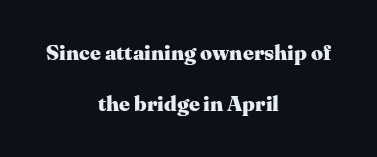
{"italic": "no", "bold": "yes", "underline": "no", "align": "center", "line_spacing": "loose", "line_spacing_ratio": 2.44, "letter_spacing": "normal", "letter_spacing_em": 0.0, "glyph_px": 21}
